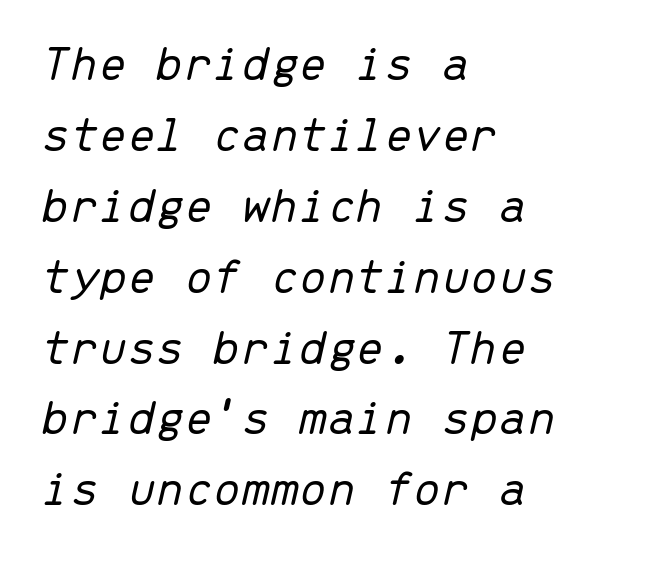
The image shows 51 px light type, italic (leaning right), monospaced; set left-aligned, normal line spacing (1.39x), normal letter spacing, not underlined; low stroke contrast and a medium x-height.
